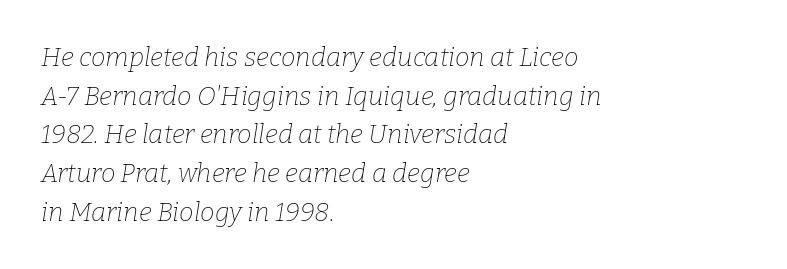
Q: Is the text bold? A: No.
Q: Is the text italic (slanted)? A: Yes, it leans right by about 9 degrees.
Q: Is the text underlined? A: No.
Q: How is the paragraph aligned? A: Left-aligned.
Q: Is the spacing between letters normal or unusually wide? A: Normal.
Q: Is the spacing between lines tight, normal or loose? A: Normal.
